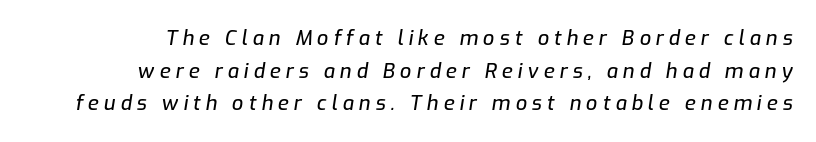
{"italic": "yes", "lean": "right", "slant_degrees": 9, "underline": "no", "line_spacing": "normal", "line_spacing_ratio": 1.63, "letter_spacing": "wide", "letter_spacing_em": 0.25, "glyph_px": 20}
